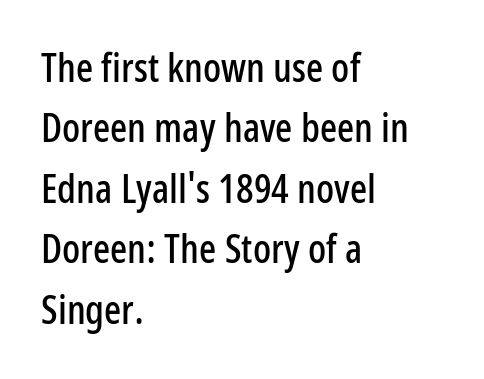
Q: Is the text italic (slanted)? A: No, it is upright.
Q: Is the typeface a serif or a sans-serif typeface? A: Sans-serif.
Q: Is the text underlined? A: No.
Q: How is the paragraph aligned? A: Left-aligned.
Q: Is the spacing between letters normal or unusually wide? A: Normal.
Q: Is the spacing between lines tight, normal or loose? A: Normal.
Q: Width (condensed, normal, or wide)? A: Condensed.
Q: Stroke contrast? A: Low.
Q: x-height? A: Medium.
Q: Monospaced? A: No.
